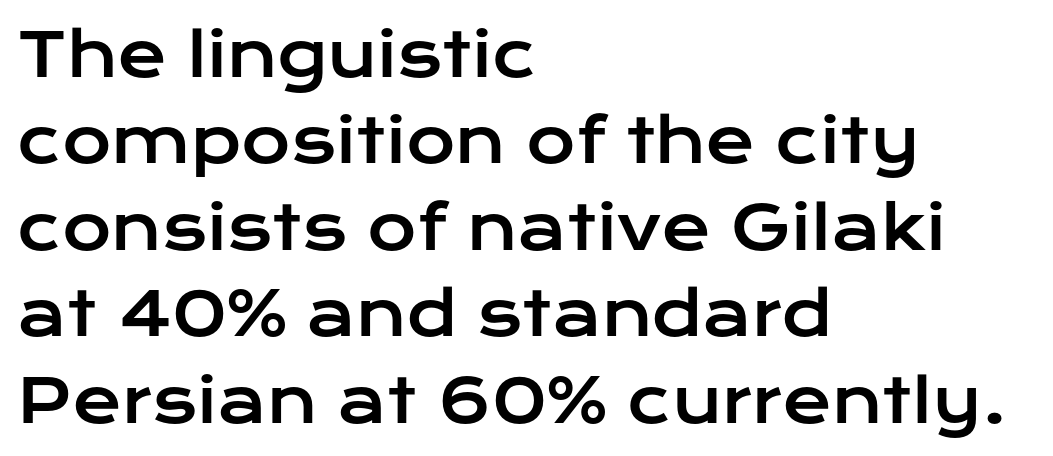
The specimen reads as upright at a glance. Leading: standard. These lines are composed in type without serifs. There is no visible air inserted between adjacent glyphs. The baseline area is clear. The letters advance in unequal steps, a hallmark of proportional type.
